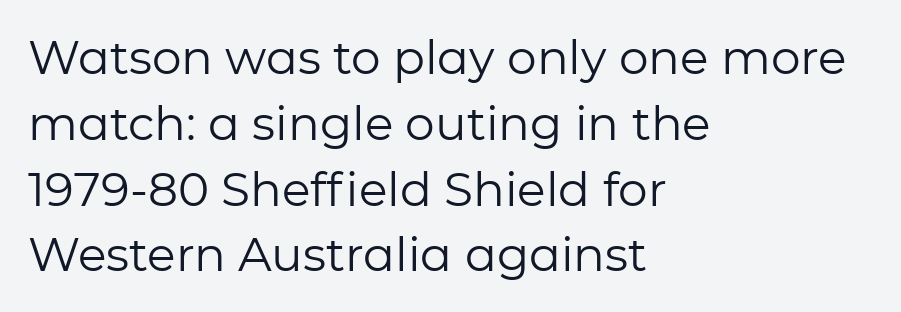
{"serif": "no", "italic": "no", "bold": "no", "weight": "regular", "width": "normal", "stroke_contrast": "low", "x_height": "medium", "monospaced": "no", "underline": "no", "align": "left", "line_spacing": "normal", "line_spacing_ratio": 1.4, "letter_spacing": "normal", "letter_spacing_em": 0.0, "glyph_px": 47}
